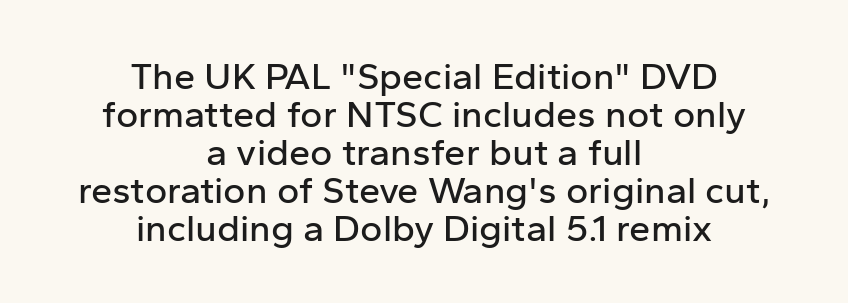
The image shows 38 px sans-serif type, upright; set centered, tight line spacing (1.0x), normal letter spacing, not underlined; low stroke contrast and a medium x-height.
